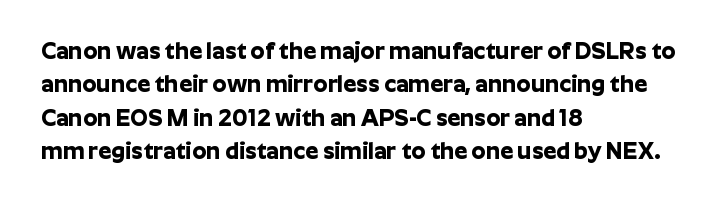
{"italic": "no", "bold": "yes", "underline": "no", "align": "left", "line_spacing": "normal", "line_spacing_ratio": 1.45, "letter_spacing": "normal", "letter_spacing_em": 0.0, "glyph_px": 23}
